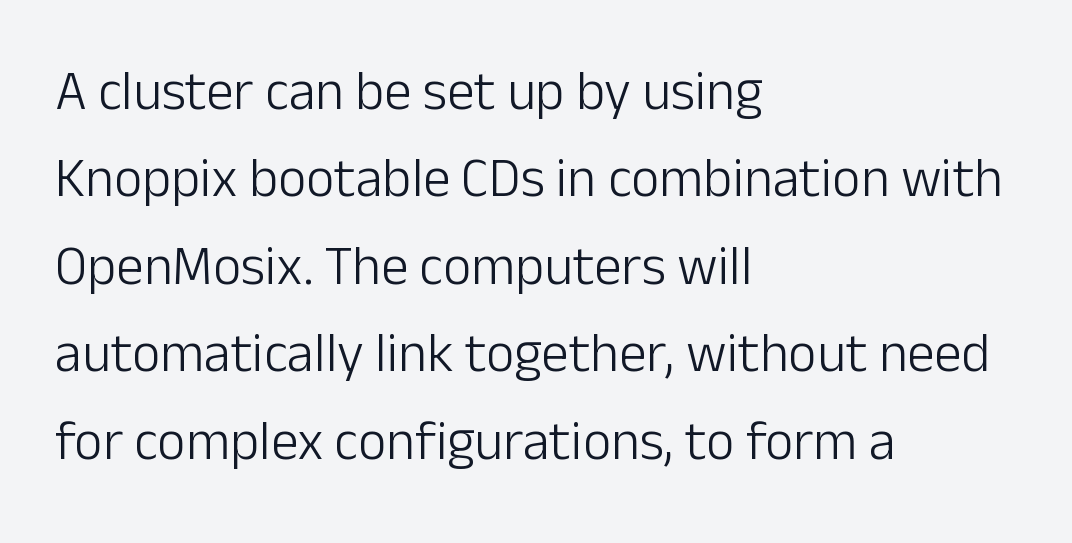
Q: Is the text bold? A: No.
Q: Is the text italic (slanted)? A: No, it is upright.
Q: Is the typeface a serif or a sans-serif typeface? A: Sans-serif.
Q: Is the text underlined? A: No.
Q: How is the paragraph aligned? A: Left-aligned.
Q: Is the spacing between letters normal or unusually wide? A: Normal.
Q: Is the spacing between lines tight, normal or loose? A: Normal.
Q: Width (condensed, normal, or wide)? A: Normal.
Q: Stroke contrast? A: Low.
Q: x-height? A: Medium.
Q: Monospaced? A: No.
